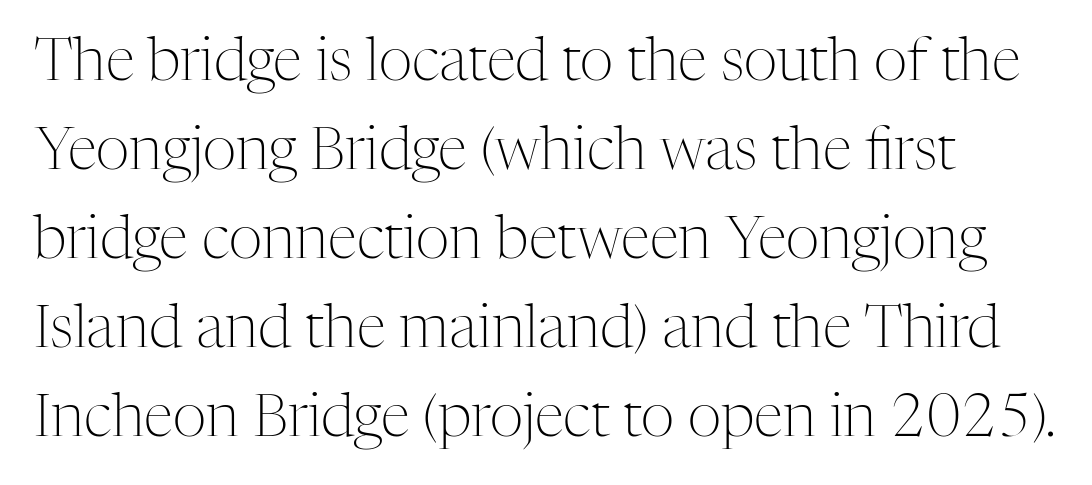
Q: Is the text bold? A: No.
Q: Is the text italic (slanted)? A: No, it is upright.
Q: Is the typeface a serif or a sans-serif typeface? A: Serif.
Q: Is the text underlined? A: No.
Q: How is the paragraph aligned? A: Left-aligned.
Q: Is the spacing between letters normal or unusually wide? A: Normal.
Q: Is the spacing between lines tight, normal or loose? A: Normal.
Q: Width (condensed, normal, or wide)? A: Normal.
Q: Stroke contrast? A: Medium.
Q: x-height? A: Medium.
Q: Monospaced? A: No.
